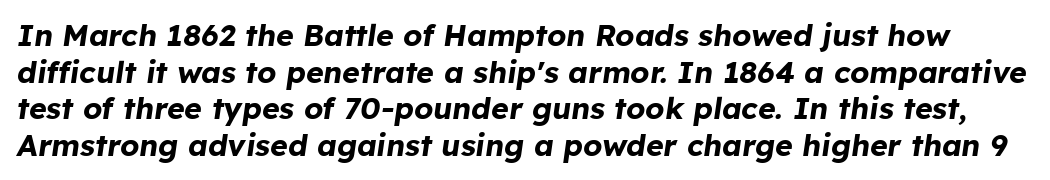
Italic: yes, the glyphs are oblique. A dark, heavy texture on the line: the type is bold. You could not count columns in this text — the font is proportionally spaced. Nobody touched the tracking dial on this one. Honestly, there is no underline to notice here at all.
